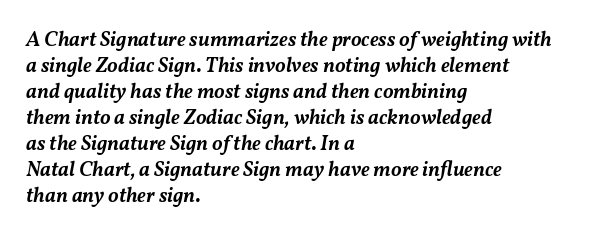
{"italic": "yes", "lean": "right", "slant_degrees": 11, "bold": "semi", "underline": "no", "align": "left", "line_spacing_ratio": 1.24, "letter_spacing": "normal", "letter_spacing_em": 0.0, "glyph_px": 21}
